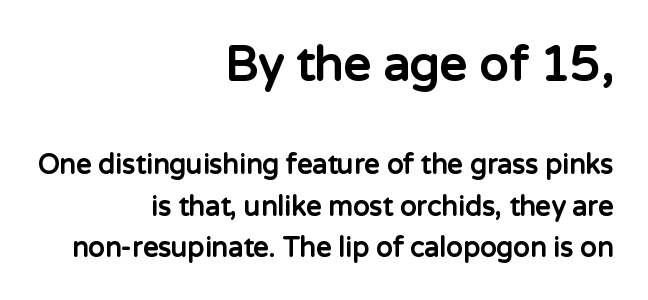
The image shows 48 px bold sans-serif type, upright; set right-aligned, normal line spacing (1.55x), normal letter spacing, not underlined; the first (top) block is 1.78x larger; low stroke contrast and a medium x-height.
